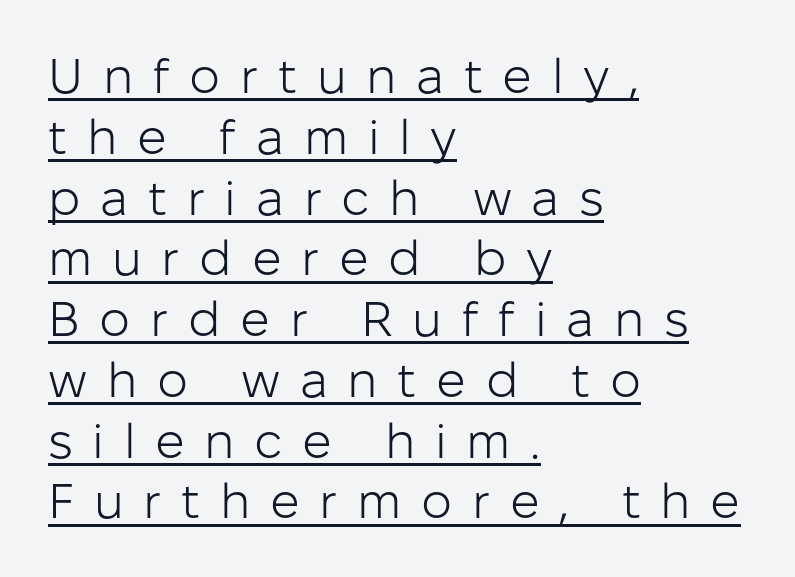
{"serif": "no", "italic": "no", "bold": "no", "weight": "light", "width": "normal", "stroke_contrast": "low", "x_height": "medium", "monospaced": "no", "underline": "yes", "align": "left", "line_spacing_ratio": 1.24, "letter_spacing": "wide", "letter_spacing_em": 0.4, "glyph_px": 49}
